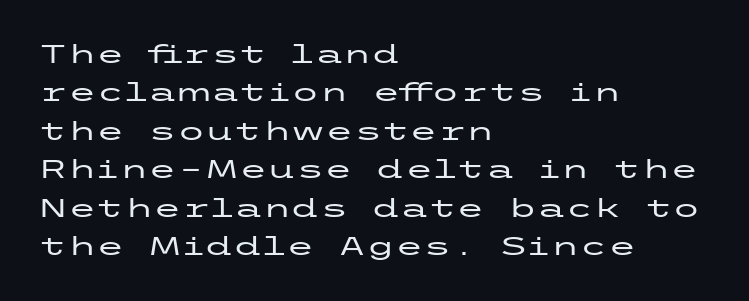
These lines keep a tight, regular rhythm from letter to letter. A student would call this left alignment; a typographer would say flush left, rag right. Descenders are the only things crossing below the line. Evenly set lines give the paragraph a standard silhouette. Ordinary non-slanted type is in use.
